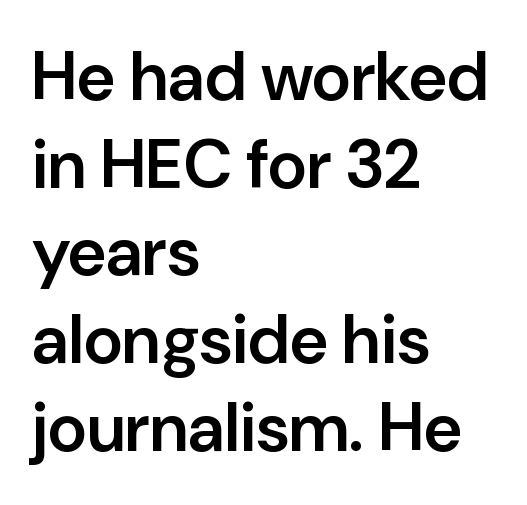
Nope, not italic — everything's standing straight. Each letter keeps its own natural width here, so spacing adapts to shape. The face used here is rendered with its standard letterfit. Quick note: underline off.
